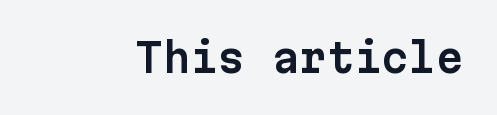
The image shows 39 px sans-serif type, upright, monospaced; set normal letter spacing, not underlined; low stroke contrast and a medium x-height.
